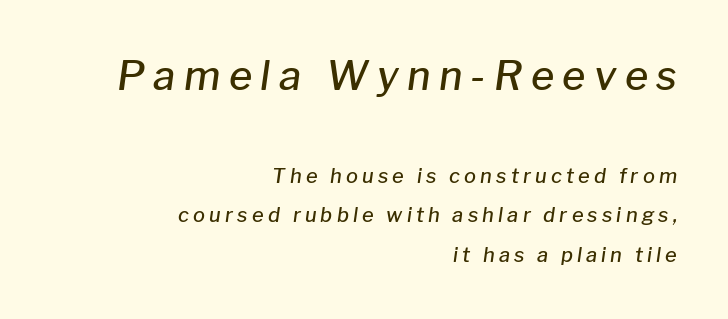
Leading: increased. Tracking value appears strongly positive — letters spread wide. Emphasis-style slanted type is in use. You could not count columns in this text — the font is proportionally spaced.
